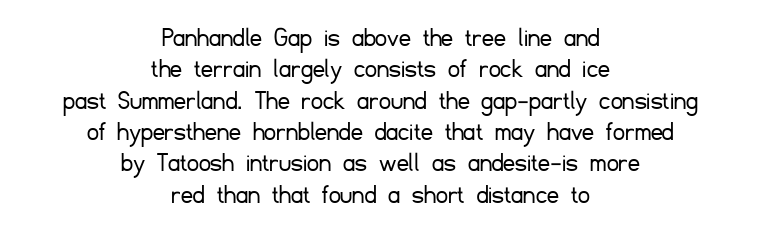
The image shows 29 px light sans-serif type, upright; set centered, tight line spacing (1.08x), normal letter spacing, not underlined; low stroke contrast and a small x-height.
